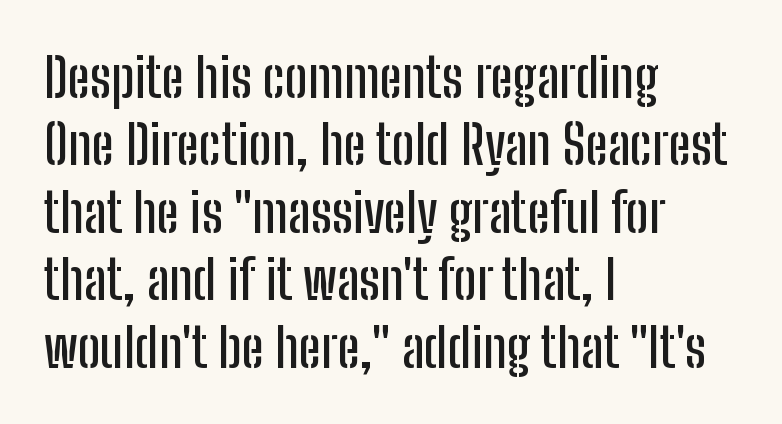
If you measured baseline to baseline, you'd find a middling distance. This rendering leaves character spacing at its baseline value. The rag falls on the right side of this text block. Letters rest on an invisible, unmarked baseline. Posture: upright roman. In terms of letterform style, serifs are entirely absent.
